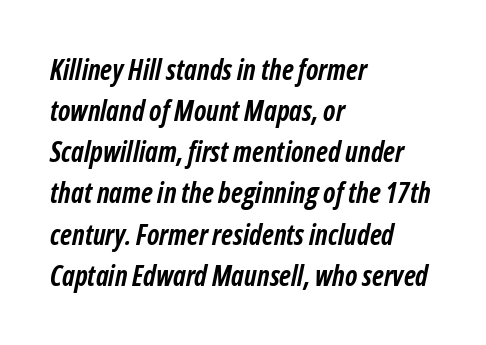
Think of a printed novel: that variable character pitch is what you see here. Compared with typical body copy, the letter spacing here is the same. Reading down the block, your eye returns to a fixed left position each line. Descenders are the only things crossing below the line. Would a proofreader flag this as italicized? Yes.
